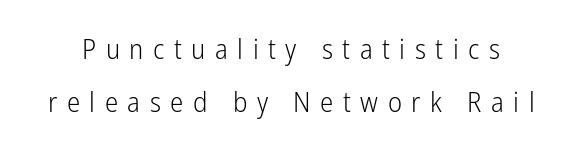
{"serif": "no", "italic": "no", "bold": "no", "weight": "light", "width": "condensed", "stroke_contrast": "low", "x_height": "medium", "monospaced": "no", "underline": "no", "line_spacing": "loose", "line_spacing_ratio": 1.9, "letter_spacing": "wide", "letter_spacing_em": 0.34, "glyph_px": 28}
